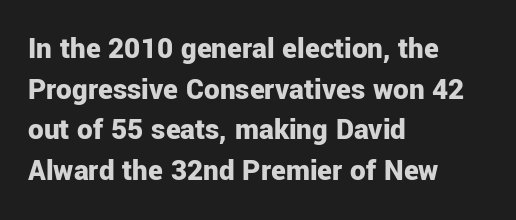
The face used here is proportionally spaced, like ordinary book or web type. Typesetter's note: full bold, strokes at maximum text heaviness. This is the regular roman posture of the typeface. The lines in this sample share a left origin and differ only in where they stop.
